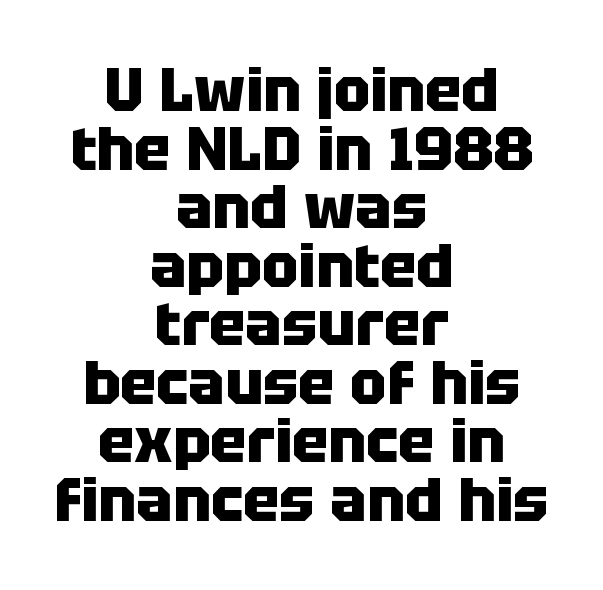
Each row of text sits above clean, open space. What weight is shown? A full bold with thick strokes. The block of text is dense from top to bottom, with scant space between rows. Note the varied advance widths — an 'i' is clearly narrower than an 'm'. The whitespace from short lines is split evenly between both sides. The font's upright variant was chosen for this text.
